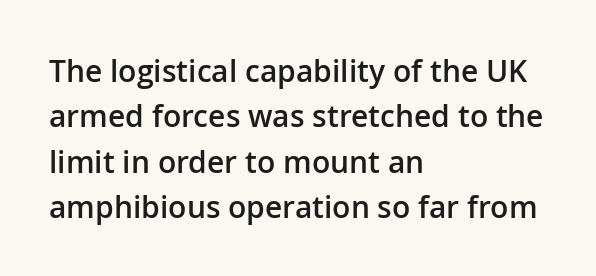
Q: Is the text bold? A: Semi-bold.
Q: Is the text italic (slanted)? A: No, it is upright.
Q: Is the typeface a serif or a sans-serif typeface? A: Sans-serif.
Q: Is the text underlined? A: No.
Q: How is the paragraph aligned? A: Left-aligned.
Q: Is the spacing between letters normal or unusually wide? A: Normal.
Q: Is the spacing between lines tight, normal or loose? A: Normal.
Q: Width (condensed, normal, or wide)? A: Normal.
Q: Stroke contrast? A: Low.
Q: x-height? A: Medium.
Q: Monospaced? A: No.
